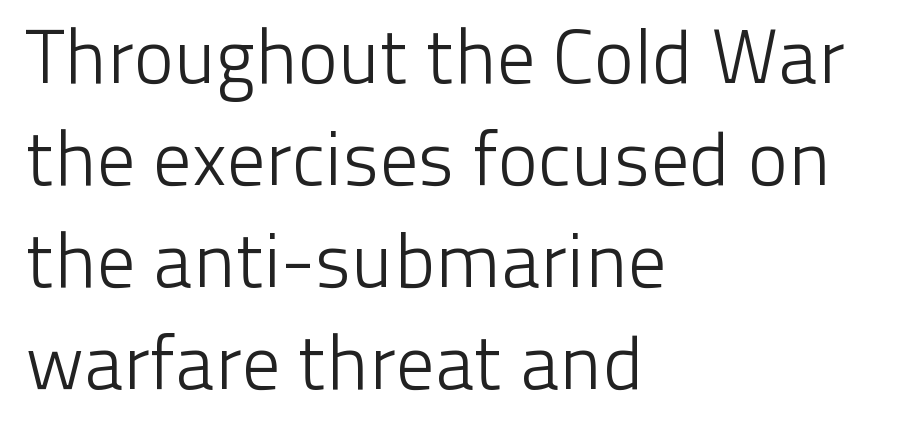
{"serif": "no", "italic": "no", "bold": "no", "weight": "light", "width": "normal", "stroke_contrast": "low", "x_height": "medium", "monospaced": "no", "underline": "no", "align": "left", "line_spacing": "normal", "line_spacing_ratio": 1.34, "letter_spacing": "normal", "letter_spacing_em": 0.0, "glyph_px": 76}
